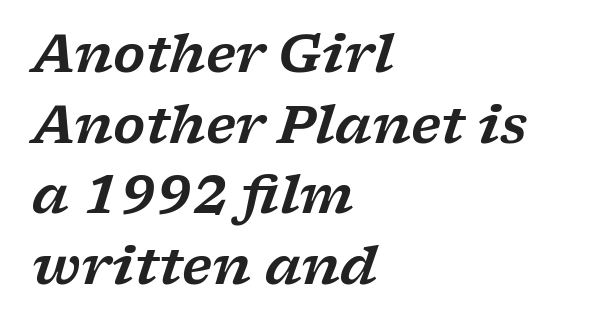
The image shows 52 px wide serif type, italic (leaning right); set left-aligned, normal line spacing (1.36x), normal letter spacing, not underlined; low stroke contrast and a medium x-height.
